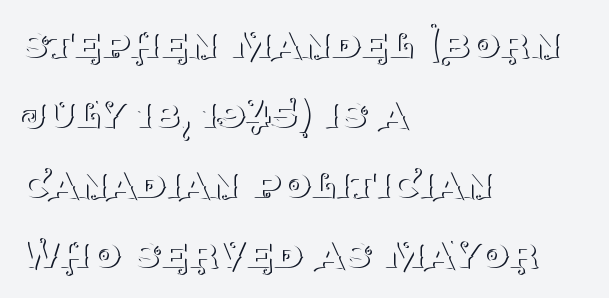
{"serif": "yes", "italic": "no", "bold": "no", "weight": "thin", "width": "normal", "stroke_contrast": "medium", "x_height": "large", "monospaced": "no", "underline": "no", "align": "left", "line_spacing": "normal", "line_spacing_ratio": 1.49, "letter_spacing": "normal", "letter_spacing_em": 0.0, "glyph_px": 47}
